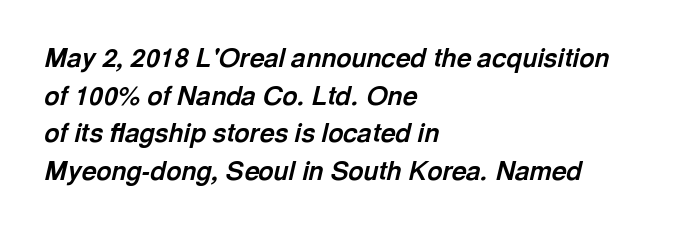
Q: Is the text bold? A: Yes.
Q: Is the text italic (slanted)? A: Yes, it leans right by about 13 degrees.
Q: Is the text underlined? A: No.
Q: How is the paragraph aligned? A: Left-aligned.
Q: Is the spacing between letters normal or unusually wide? A: Normal.
Q: Is the spacing between lines tight, normal or loose? A: Normal.
